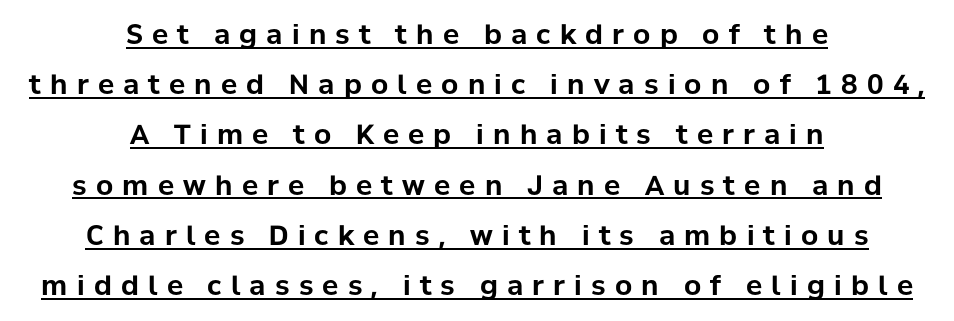
{"italic": "no", "bold": "yes", "underline": "yes", "align": "center", "line_spacing_ratio": 1.86, "letter_spacing": "wide", "letter_spacing_em": 0.34, "glyph_px": 27}
